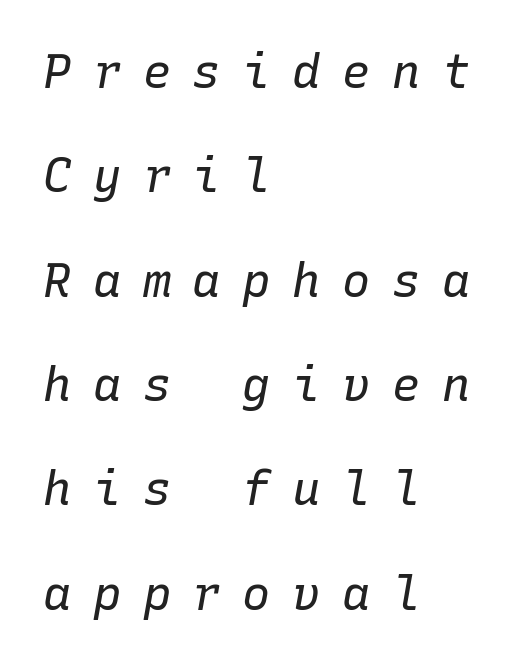
The image shows 47 px regular-weight type, italic (leaning right), monospaced; set left-aligned, loose line spacing (2.22x), unusually wide letter spacing (+0.46 em), not underlined; low stroke contrast and a medium x-height.
